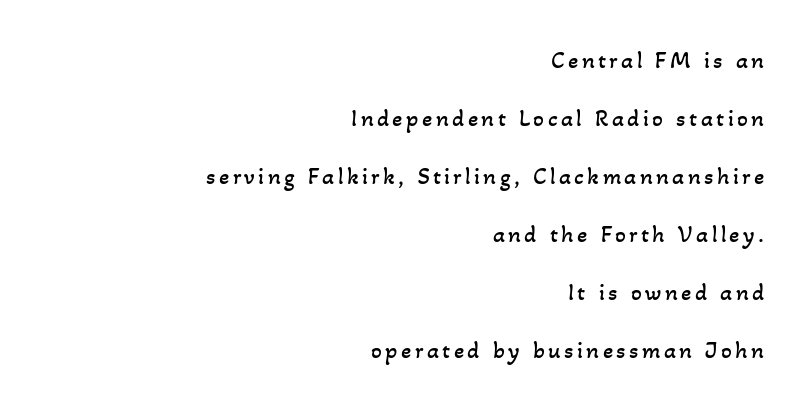
The image shows 24 px text type; set right-aligned, loose line spacing (2.42x), not underlined.
